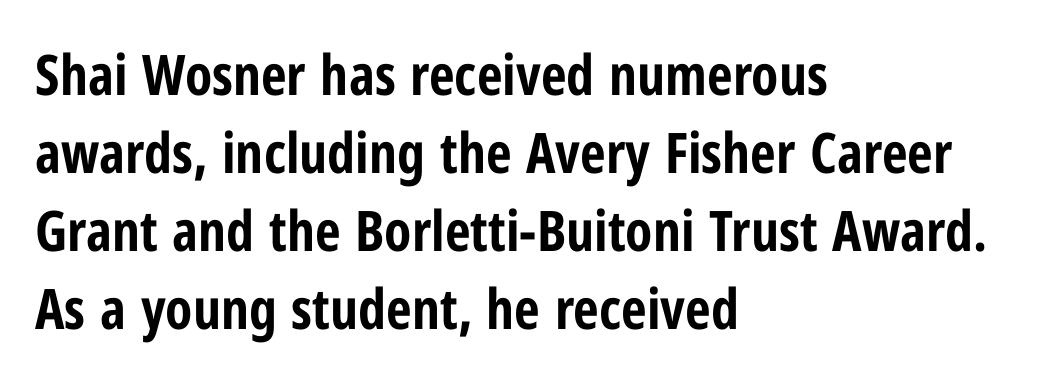
{"serif": "no", "italic": "no", "bold": "yes", "weight": "bold", "width": "condensed", "stroke_contrast": "low", "x_height": "medium", "monospaced": "no", "underline": "no", "align": "left", "line_spacing": "normal", "line_spacing_ratio": 1.39, "letter_spacing": "normal", "letter_spacing_em": 0.0, "glyph_px": 56}
